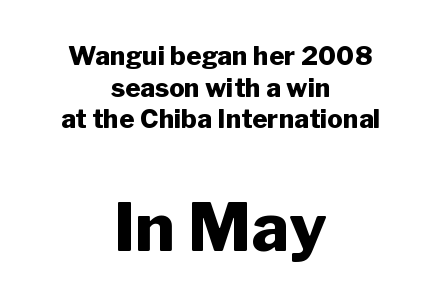
{"serif": "no", "italic": "no", "bold": "yes", "weight": "heavy", "width": "normal", "stroke_contrast": "low", "x_height": "medium", "monospaced": "no", "underline": "no", "align": "center", "line_spacing_ratio": 1.22, "letter_spacing": "normal", "letter_spacing_em": 0.0, "larger_block": "second", "size_ratio": 2.54, "glyph_px": 66}
